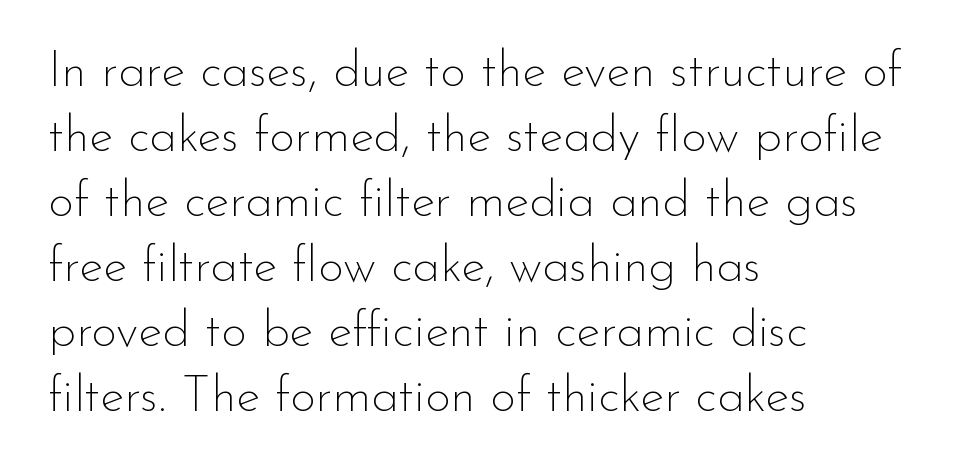
The image shows 50 px thin sans-serif type, upright; set left-aligned, normal line spacing (1.3x), normal letter spacing, not underlined; low stroke contrast and a small x-height.
